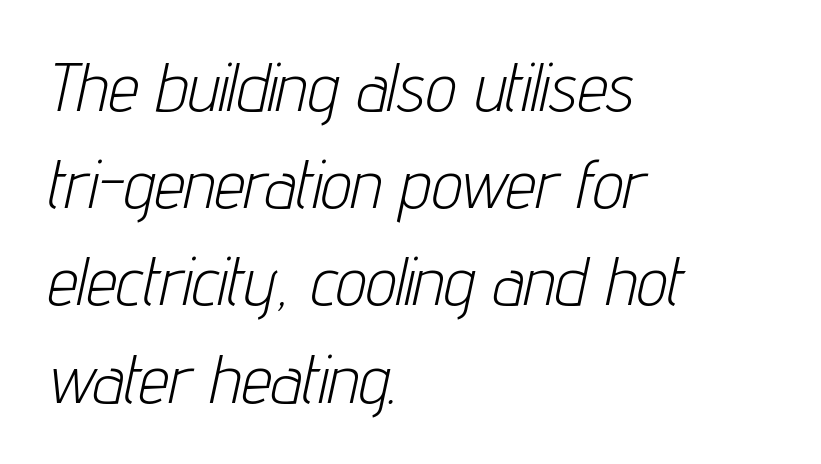
{"italic": "yes", "lean": "right", "slant_degrees": 12, "bold": "no", "weight": "light", "width": "condensed", "stroke_contrast": "low", "x_height": "medium", "monospaced": "no", "underline": "no", "align": "left", "line_spacing": "normal", "line_spacing_ratio": 1.43, "letter_spacing": "normal", "letter_spacing_em": 0.0, "glyph_px": 68}
